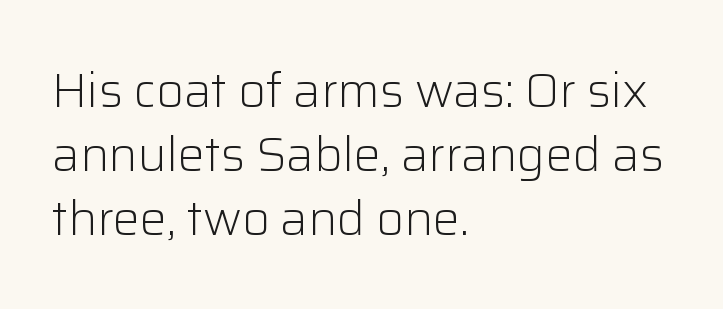
Q: Is the text bold? A: No.
Q: Is the text italic (slanted)? A: No, it is upright.
Q: Is the typeface a serif or a sans-serif typeface? A: Sans-serif.
Q: Is the text underlined? A: No.
Q: How is the paragraph aligned? A: Left-aligned.
Q: Is the spacing between letters normal or unusually wide? A: Normal.
Q: Is the spacing between lines tight, normal or loose? A: Normal.
Q: Width (condensed, normal, or wide)? A: Normal.
Q: Stroke contrast? A: Low.
Q: x-height? A: Medium.
Q: Monospaced? A: No.
